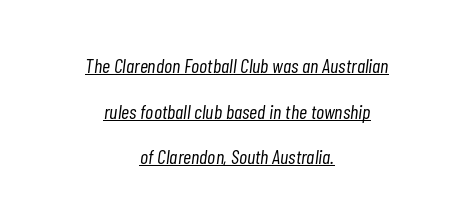
Compared with typical paragraphs, the rows here are farther apart. No extra ink here — the face is not bold. Decoration check: the copy is underlined. Looking at the ascenders, they clearly lean. The letters sit at their default tracking, neither squeezed nor spread. The compositor balanced each line on the midline.
